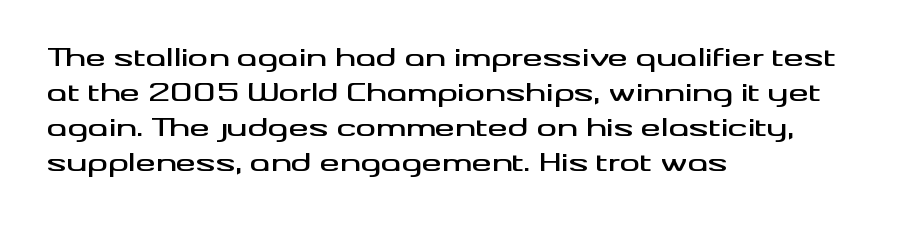
{"italic": "no", "underline": "no", "align": "left", "line_spacing": "normal", "line_spacing_ratio": 1.4, "letter_spacing": "normal", "letter_spacing_em": 0.0, "glyph_px": 25}
